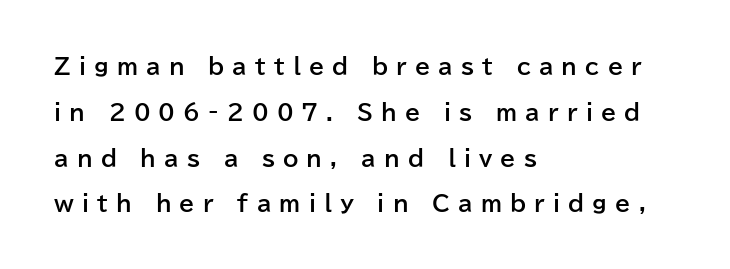
Q: Is the text bold? A: Yes.
Q: Is the text italic (slanted)? A: No, it is upright.
Q: Is the text underlined? A: No.
Q: How is the paragraph aligned? A: Left-aligned.
Q: Is the spacing between letters normal or unusually wide? A: Unusually wide.
Q: Is the spacing between lines tight, normal or loose? A: Loose.
